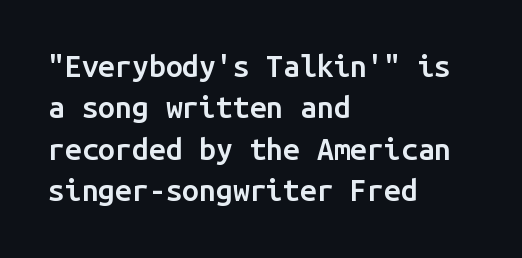
Q: Is the text bold? A: Semi-bold.
Q: Is the text italic (slanted)? A: No, it is upright.
Q: Is the typeface a serif or a sans-serif typeface? A: Sans-serif.
Q: Is the text underlined? A: No.
Q: How is the paragraph aligned? A: Left-aligned.
Q: Is the spacing between letters normal or unusually wide? A: Normal.
Q: Is the spacing between lines tight, normal or loose? A: Normal.
Q: Width (condensed, normal, or wide)? A: Normal.
Q: Stroke contrast? A: Low.
Q: x-height? A: Medium.
Q: Monospaced? A: Yes.
